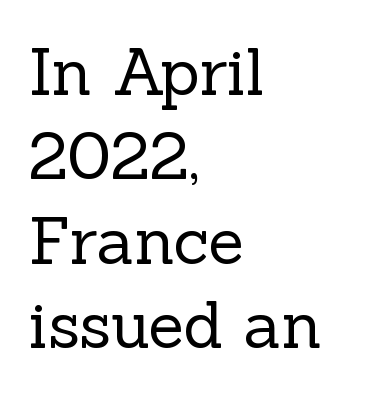
Q: Is the text bold? A: No.
Q: Is the text italic (slanted)? A: No, it is upright.
Q: Is the typeface a serif or a sans-serif typeface? A: Serif.
Q: Is the text underlined? A: No.
Q: How is the paragraph aligned? A: Left-aligned.
Q: Is the spacing between letters normal or unusually wide? A: Normal.
Q: Is the spacing between lines tight, normal or loose? A: Normal.
Q: Width (condensed, normal, or wide)? A: Normal.
Q: x-height? A: Medium.
Q: Monospaced? A: No.
